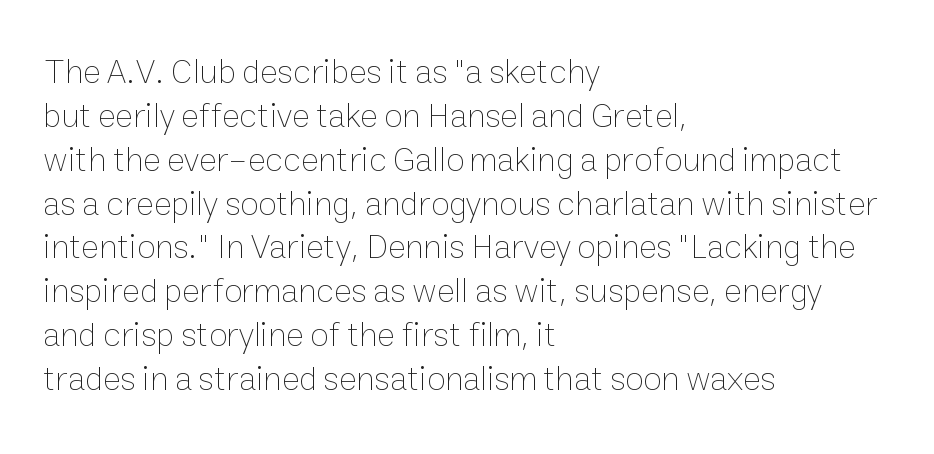
The image shows 34 px thin type, upright; set left-aligned, normal line spacing (1.29x), normal letter spacing, not underlined; low stroke contrast and a medium x-height.
